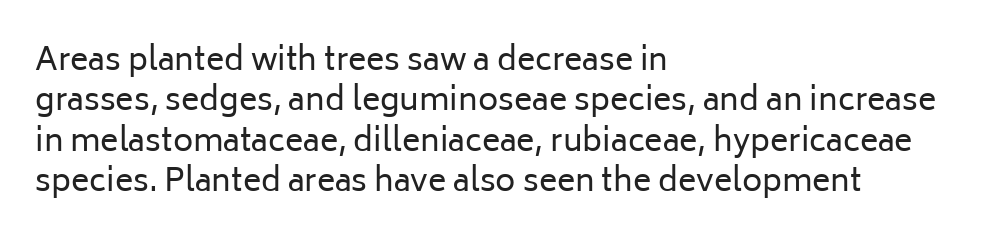
{"serif": "no", "italic": "no", "bold": "no", "weight": "regular", "width": "normal", "stroke_contrast": "low", "x_height": "medium", "monospaced": "no", "underline": "no", "align": "left", "line_spacing": "normal", "line_spacing_ratio": 1.3, "letter_spacing": "normal", "letter_spacing_em": 0.0, "glyph_px": 31}
